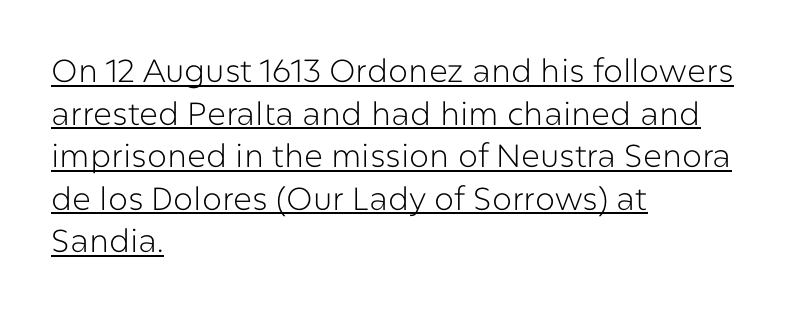
Q: Is the text bold? A: No.
Q: Is the text italic (slanted)? A: No, it is upright.
Q: Is the typeface a serif or a sans-serif typeface? A: Sans-serif.
Q: Is the text underlined? A: Yes.
Q: How is the paragraph aligned? A: Left-aligned.
Q: Is the spacing between letters normal or unusually wide? A: Normal.
Q: Is the spacing between lines tight, normal or loose? A: Normal.
Q: Width (condensed, normal, or wide)? A: Normal.
Q: Stroke contrast? A: Low.
Q: x-height? A: Medium.
Q: Monospaced? A: No.
